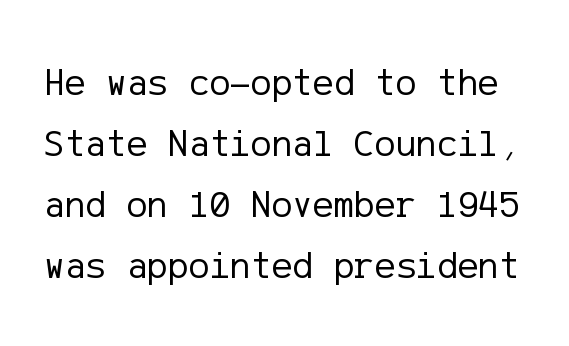
The image shows 39 px regular-weight sans-serif type, upright; set normal line spacing (1.56x), normal letter spacing, not underlined; low stroke contrast and a medium x-height.
